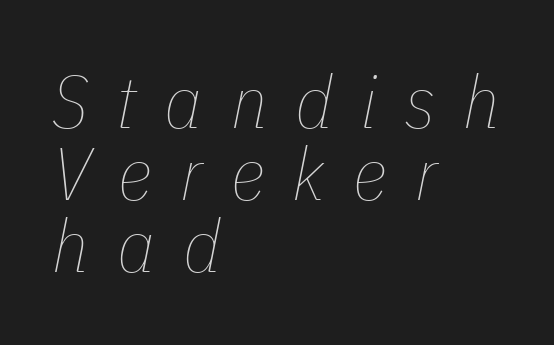
This rendering widens character spacing well past its baseline value. Glance below the letters and you will spot only blank space. These lines are rendered in a variable-pitch font. The rag falls on the right side of this text block. Weight: in the light-to-regular range.
